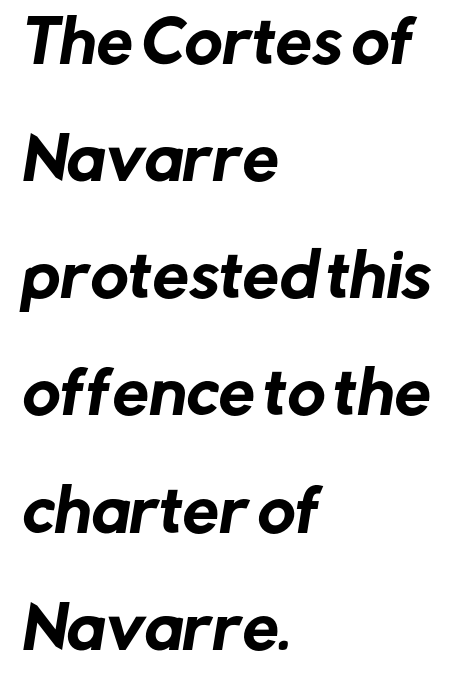
The image shows 58 px sans-serif type; set left-aligned, loose line spacing (2.02x), normal letter spacing, not underlined; low stroke contrast and a medium x-height.
